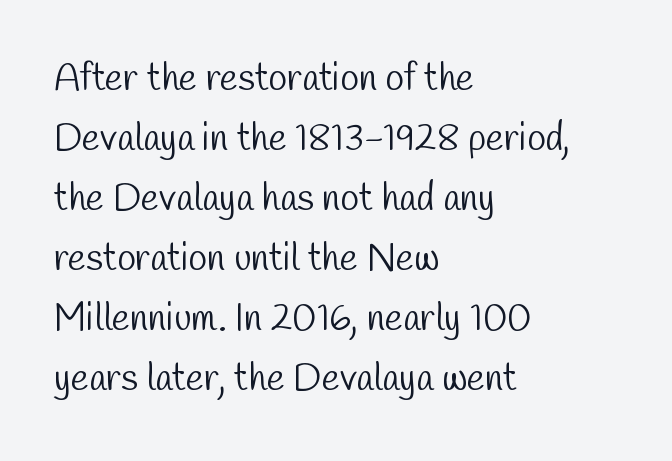
{"serif": "no", "bold": "no", "weight": "light", "width": "condensed", "stroke_contrast": "low", "x_height": "medium", "monospaced": "no", "underline": "no", "align": "left", "line_spacing": "normal", "line_spacing_ratio": 1.58, "letter_spacing": "normal", "letter_spacing_em": 0.0, "glyph_px": 38}
